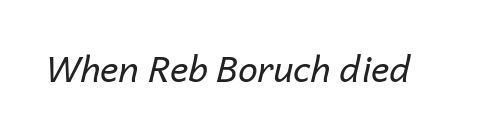
{"italic": "yes", "lean": "right", "slant_degrees": 14, "bold": "no", "weight": "regular", "width": "normal", "stroke_contrast": "low", "x_height": "medium", "monospaced": "no", "underline": "no", "letter_spacing": "normal", "letter_spacing_em": 0.0, "glyph_px": 35}
